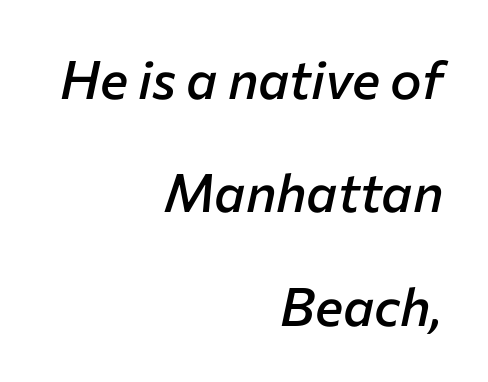
The image shows 53 px semibold type, italic (leaning right); set right-aligned, loose line spacing (2.14x), normal letter spacing, not underlined; low stroke contrast and a medium x-height.
